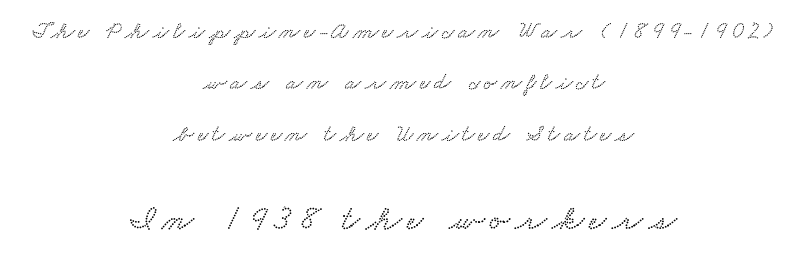
The image shows 36 px wide type; set centered, loose line spacing (2.14x), not underlined; the second (bottom) block is 1.5x larger; low stroke contrast and a small x-height.
